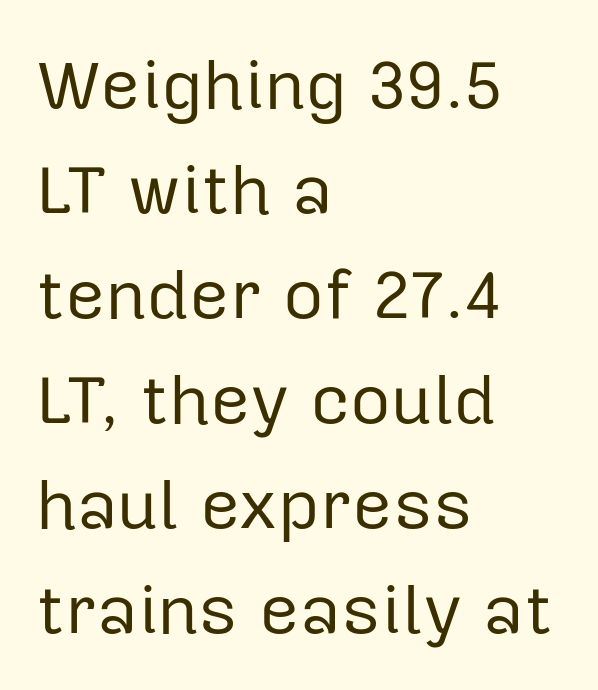
Q: Is the text bold? A: No.
Q: Is the text italic (slanted)? A: No, it is upright.
Q: Is the typeface a serif or a sans-serif typeface? A: Sans-serif.
Q: Is the text underlined? A: No.
Q: How is the paragraph aligned? A: Left-aligned.
Q: Is the spacing between letters normal or unusually wide? A: Normal.
Q: Is the spacing between lines tight, normal or loose? A: Normal.
Q: Width (condensed, normal, or wide)? A: Normal.
Q: Stroke contrast? A: Low.
Q: x-height? A: Medium.
Q: Monospaced? A: No.
